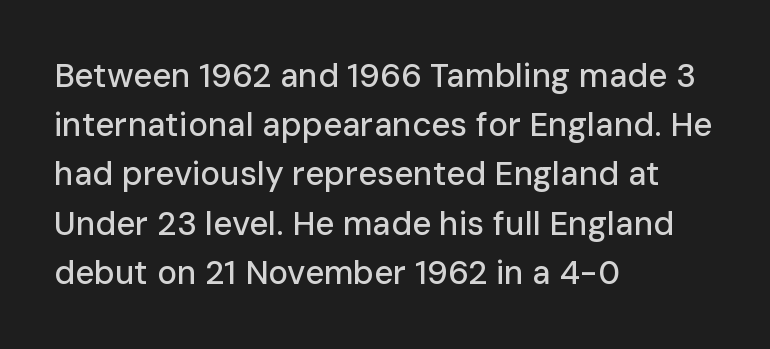
The image shows 33 px sans-serif type, upright; set left-aligned, normal line spacing (1.49x), normal letter spacing, not underlined; low stroke contrast and a medium x-height.
